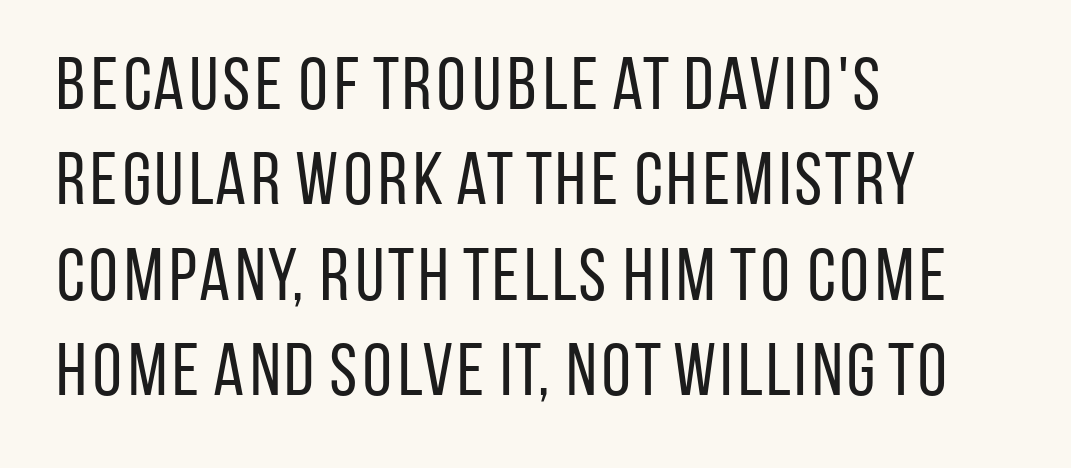
Q: Is the text bold? A: No.
Q: Is the text italic (slanted)? A: No, it is upright.
Q: Is the typeface a serif or a sans-serif typeface? A: Sans-serif.
Q: Is the text underlined? A: No.
Q: How is the paragraph aligned? A: Left-aligned.
Q: Is the spacing between letters normal or unusually wide? A: Normal.
Q: Is the spacing between lines tight, normal or loose? A: Normal.
Q: Width (condensed, normal, or wide)? A: Condensed.
Q: Stroke contrast? A: Low.
Q: x-height? A: Large.
Q: Monospaced? A: No.
